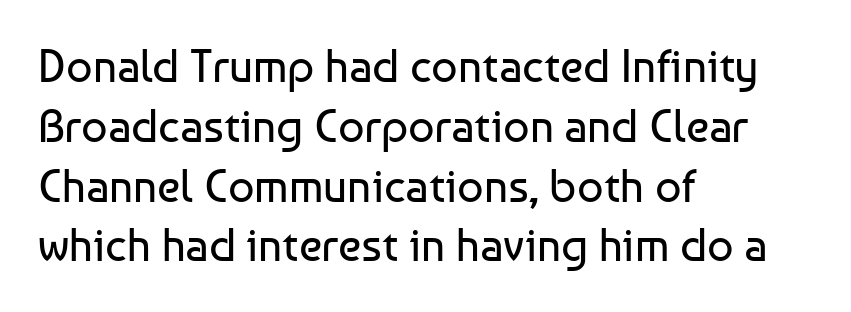
Letters rest on an invisible, unmarked baseline. A typesetter would call this proportional, since set widths differ per character. This rendering uses left alignment, leaving the right contour irregular. No extra ink here — the face is not bold.
